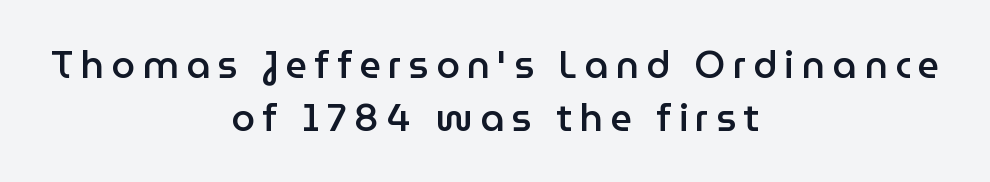
Regarding serifs, this sample does without them. This is the regular roman posture of the typeface. The passage shown is semibold, sitting just below true bold. The baseline area is clear. Vertical spacing — default. Compared with a flush-left layout, this one balances lines on the center instead.
